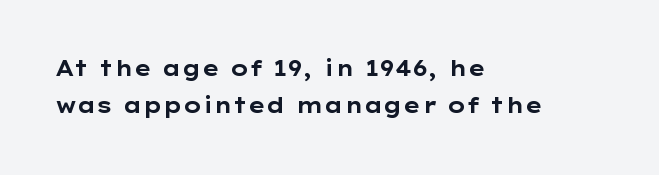
The tracking reads as untouched default to a designer's eye. Compared with an ordinary text face, these strokes are far heavier — a full bold. The specimen omits any rule beneath the text block's lines. Do the letters lean? They stand straight. Horizontal alignment here is leftward, the default for most running prose.
